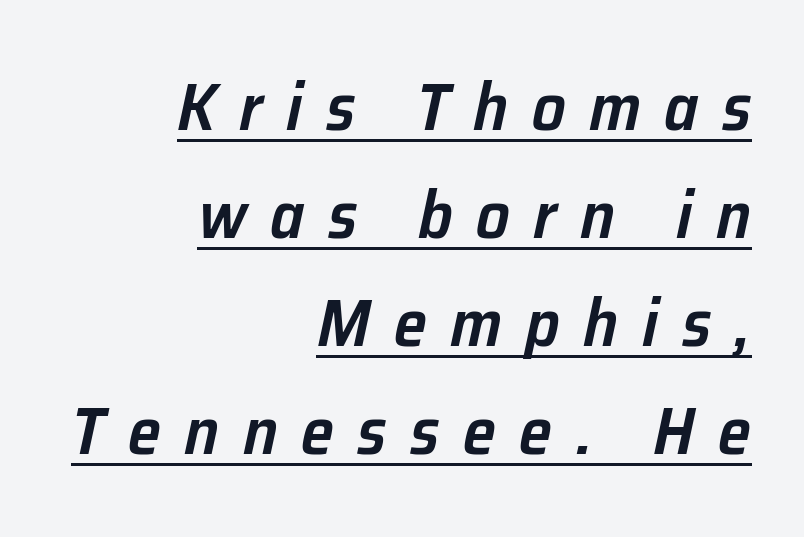
{"italic": "yes", "lean": "right", "slant_degrees": 12, "bold": "semi", "weight": "semibold", "width": "normal", "stroke_contrast": "low", "x_height": "medium", "monospaced": "no", "underline": "yes", "align": "right", "line_spacing": "normal", "line_spacing_ratio": 1.61, "letter_spacing": "wide", "letter_spacing_em": 0.35, "glyph_px": 67}
